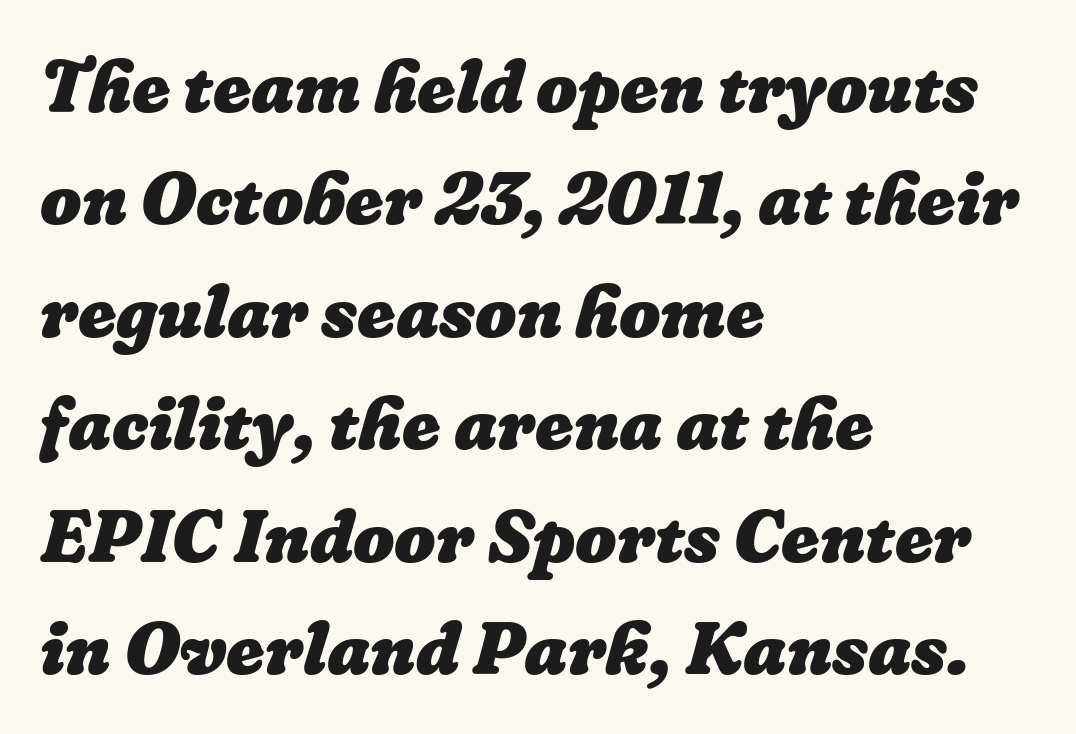
The image shows 73 px heavy type; set left-aligned, normal line spacing (1.54x), normal letter spacing, not underlined; low stroke contrast and a medium x-height.
